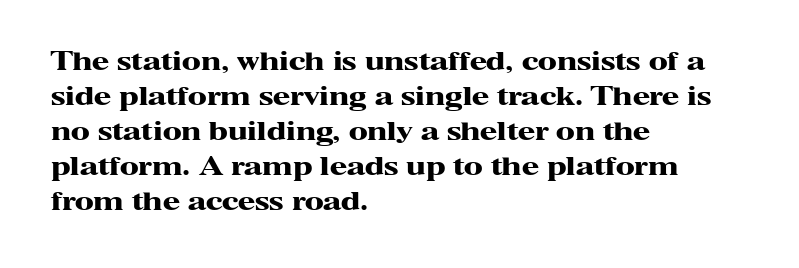
Q: Is the text bold? A: Yes.
Q: Is the text italic (slanted)? A: No, it is upright.
Q: Is the text underlined? A: No.
Q: How is the paragraph aligned? A: Left-aligned.
Q: Is the spacing between letters normal or unusually wide? A: Normal.
Q: Is the spacing between lines tight, normal or loose? A: Normal.
